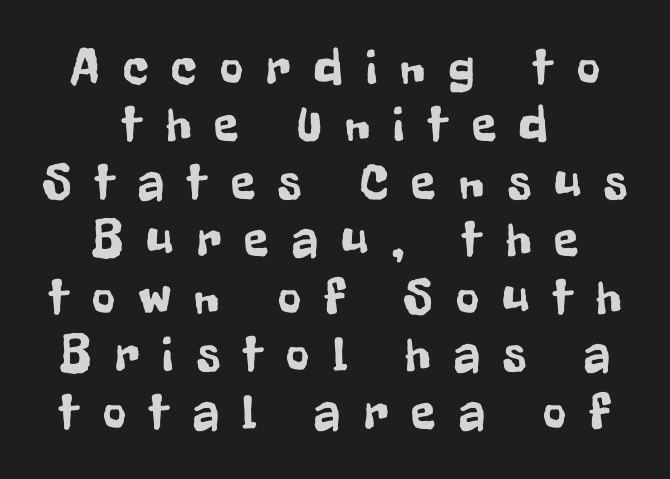
Decoration check: the copy has no underline. Notice how the stems are strictly vertical — no italics here. This is sans-serif lettering, the kind often seen on screens and signage. Alignment: centered.
